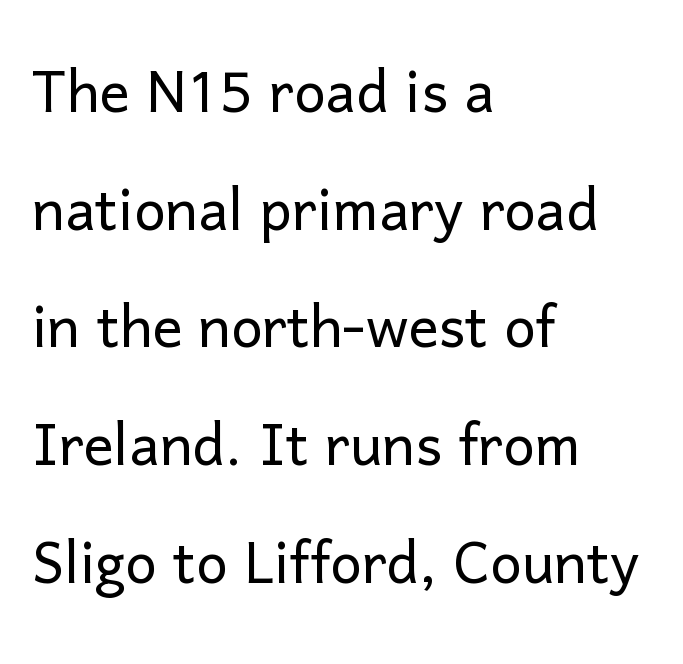
{"serif": "no", "italic": "no", "bold": "no", "weight": "light", "width": "normal", "stroke_contrast": "low", "x_height": "medium", "monospaced": "no", "underline": "no", "align": "left", "line_spacing": "normal", "line_spacing_ratio": 1.57, "letter_spacing": "normal", "letter_spacing_em": 0.0, "glyph_px": 75}
